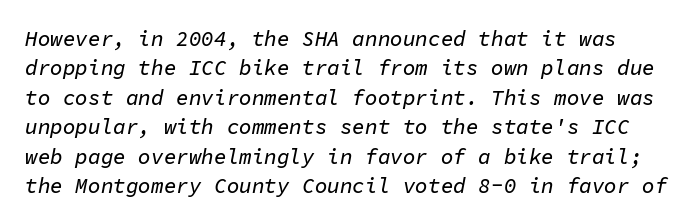
The leading is moderate, giving the passage an even texture. Compared with typical body copy, the letter spacing here is the same. Would a proofreader flag this as italicized? Yes. The specimen omits any rule beneath the text block's lines.
